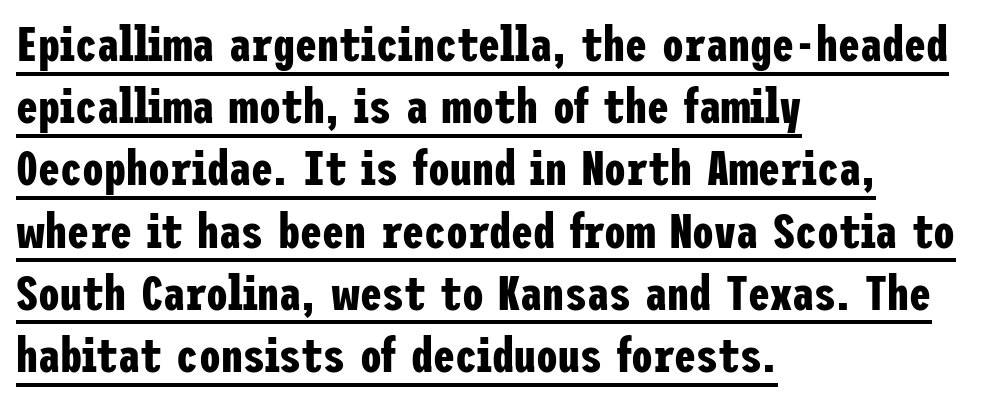
Honestly, the row spacing looks completely unremarkable. Is the type bold? Yes — the strokes are clearly thick and heavy. These lines are composed in type without serifs. Line beginnings align vertically; line endings do not. There is no visible air inserted between adjacent glyphs. Honestly, the underline is the first thing you notice here.
